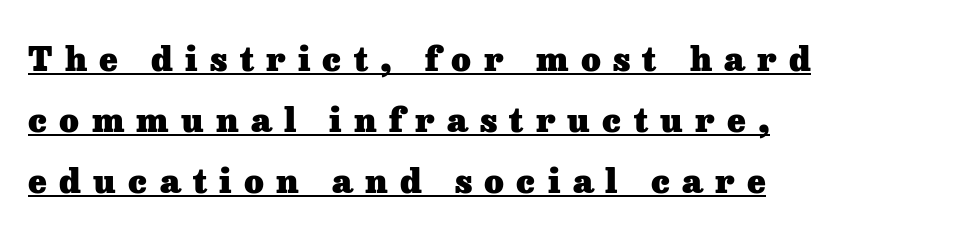
Q: Is the text bold? A: Yes.
Q: Is the text italic (slanted)? A: No, it is upright.
Q: Is the typeface a serif or a sans-serif typeface? A: Serif.
Q: Is the text underlined? A: Yes.
Q: How is the paragraph aligned? A: Left-aligned.
Q: Is the spacing between letters normal or unusually wide? A: Unusually wide.
Q: Width (condensed, normal, or wide)? A: Normal.
Q: Stroke contrast? A: Low.
Q: x-height? A: Medium.
Q: Monospaced? A: No.
